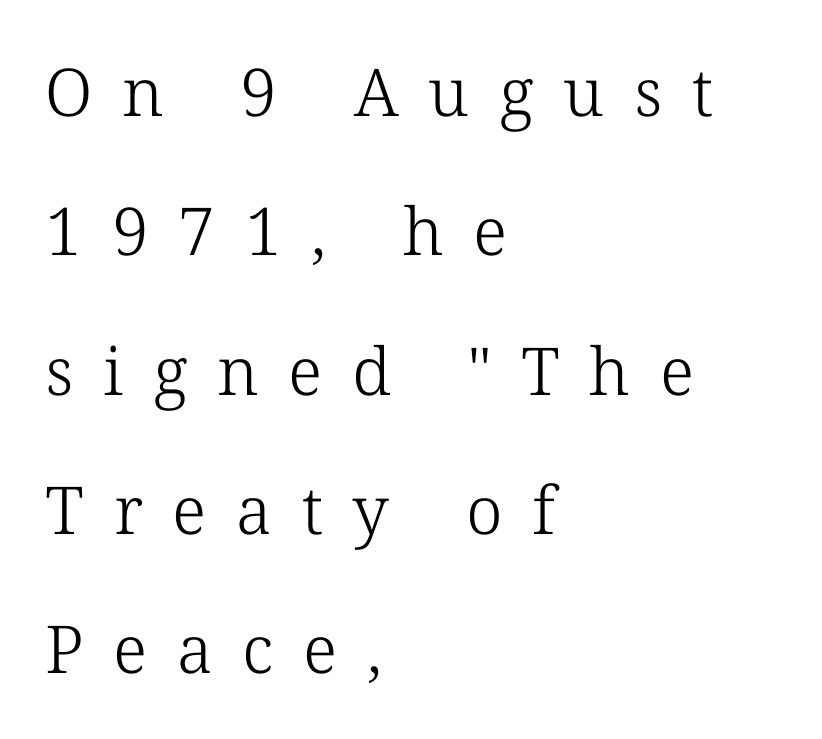
The image shows 66 px light serif type, upright; set left-aligned, loose line spacing (2.11x), unusually wide letter spacing (+0.45 em), not underlined; low stroke contrast and a medium x-height.
